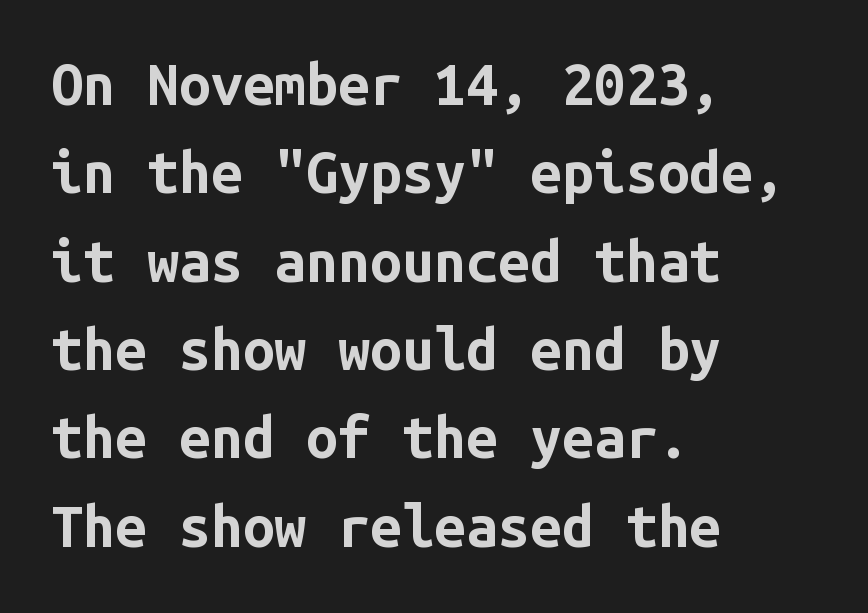
{"serif": "no", "italic": "no", "bold": "yes", "weight": "bold", "width": "normal", "stroke_contrast": "low", "x_height": "medium", "monospaced": "yes", "underline": "no", "align": "left", "line_spacing": "normal", "line_spacing_ratio": 1.55, "letter_spacing": "normal", "letter_spacing_em": 0.0, "glyph_px": 57}
